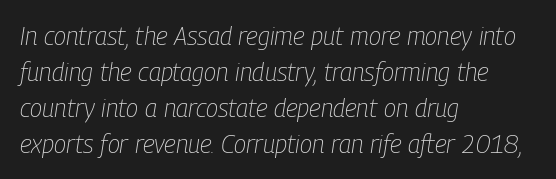
{"italic": "yes", "lean": "right", "slant_degrees": 9, "bold": "no", "underline": "no", "align": "left", "line_spacing": "normal", "line_spacing_ratio": 1.44, "letter_spacing": "normal", "letter_spacing_em": 0.0, "glyph_px": 25}
